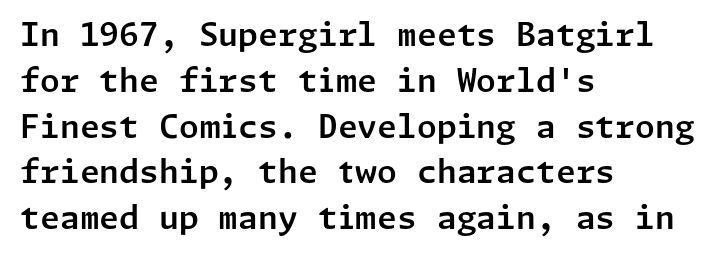
{"serif": "no", "italic": "no", "width": "normal", "stroke_contrast": "low", "x_height": "medium", "underline": "no", "align": "left", "line_spacing": "normal", "line_spacing_ratio": 1.43, "letter_spacing": "normal", "letter_spacing_em": 0.0, "glyph_px": 32}
